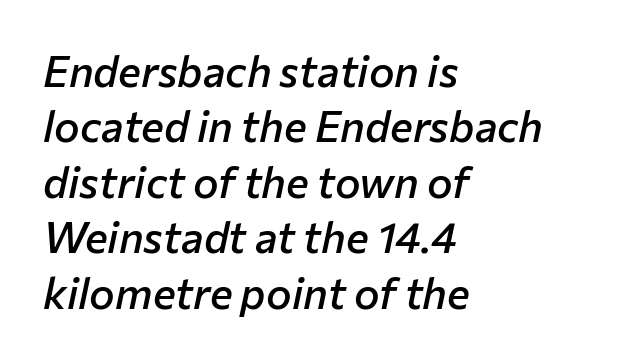
The image shows 43 px semibold type, italic (leaning right); set left-aligned, normal line spacing (1.29x), normal letter spacing, not underlined; low stroke contrast and a medium x-height.
